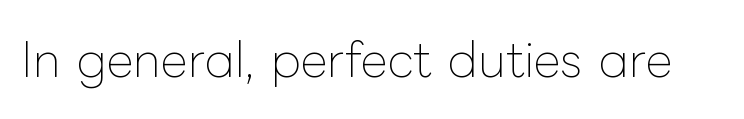
The image shows 47 px thin type, upright; set normal letter spacing, not underlined; low stroke contrast and a medium x-height.
